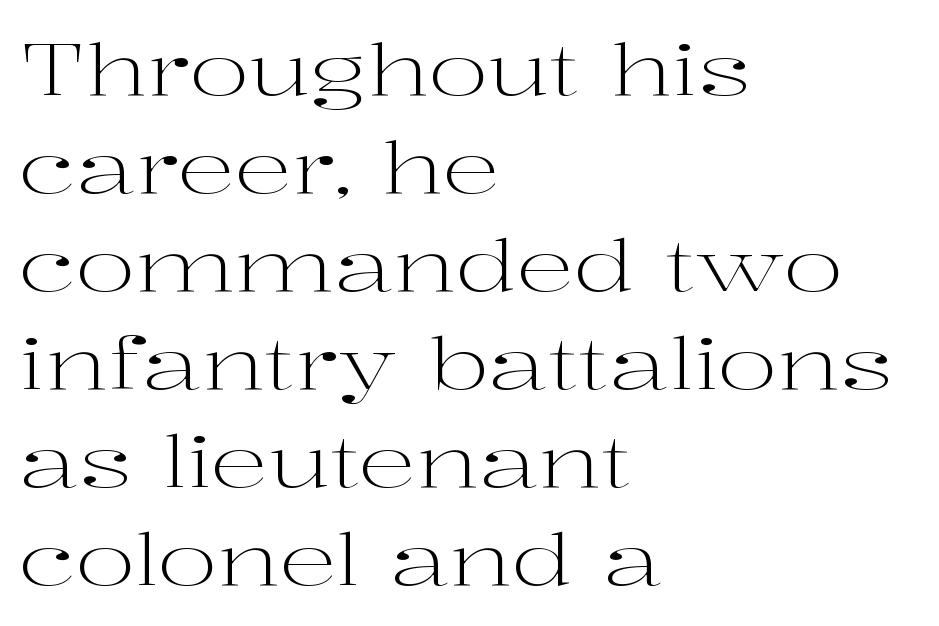
{"serif": "yes", "italic": "no", "bold": "no", "weight": "light", "width": "wide", "stroke_contrast": "high", "x_height": "medium", "monospaced": "no", "underline": "no", "align": "left", "line_spacing": "normal", "line_spacing_ratio": 1.36, "letter_spacing": "normal", "letter_spacing_em": 0.0, "glyph_px": 72}
